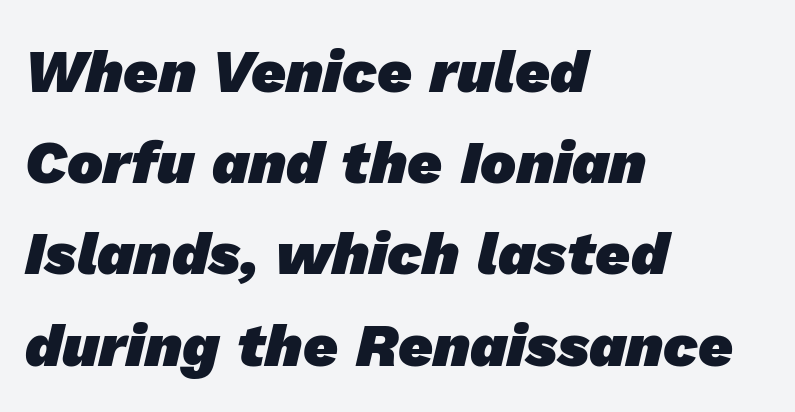
Is the type bold? Yes — the strokes are clearly thick and heavy. Short note: letters normally spaced. Students, observe: this is what conventionally led text looks like. This sample has the flowing, uneven cadence of proportional lettering. Alignment: flush left. No word sits above an underline.
